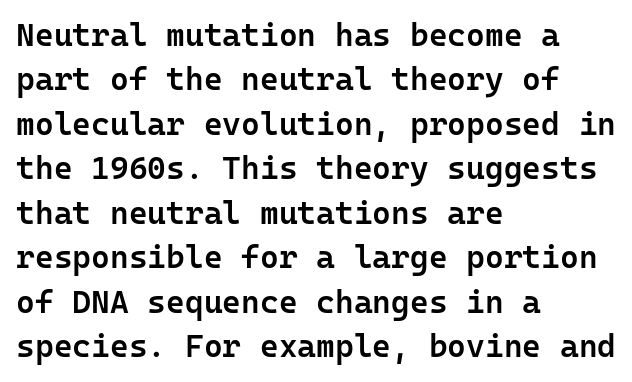
The image shows 32 px semibold sans-serif type, upright, monospaced; set left-aligned, normal line spacing (1.39x), normal letter spacing, not underlined; low stroke contrast and a medium x-height.
